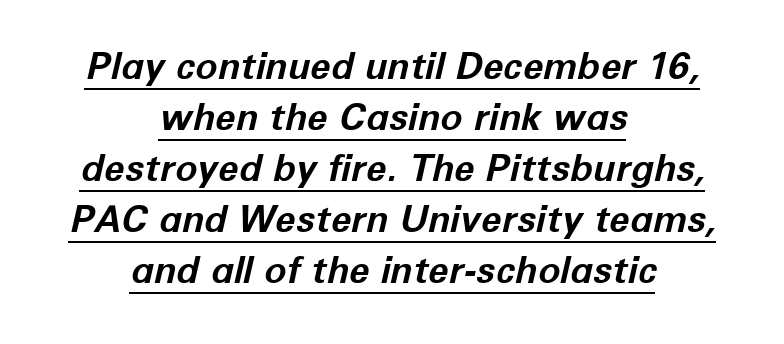
{"italic": "yes", "lean": "right", "slant_degrees": 12, "bold": "yes", "weight": "bold", "width": "normal", "stroke_contrast": "low", "x_height": "medium", "monospaced": "no", "underline": "yes", "align": "center", "line_spacing": "normal", "line_spacing_ratio": 1.38, "letter_spacing": "normal", "letter_spacing_em": 0.0, "glyph_px": 37}
